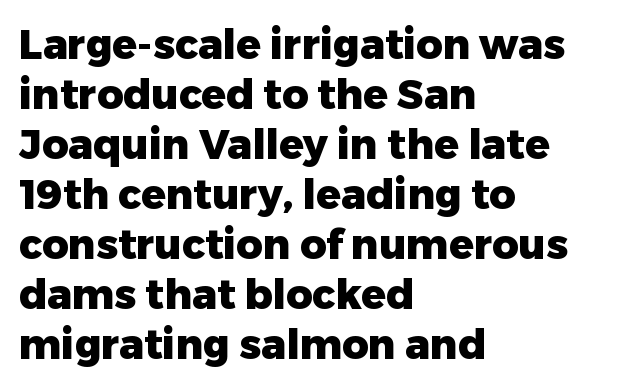
The glyphs are unaccompanied by any horizontal stroke below them. Every row of glyphs begins at an identical x-position on the left. You could not count columns in this text — the font is proportionally spaced. Chunky letters — that's bold for sure. The text was rendered using a sans face with plain stroke endings.
